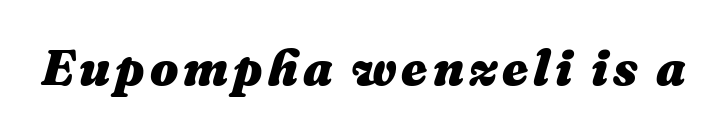
{"italic": "yes", "lean": "right", "slant_degrees": 16, "bold": "yes", "weight": "heavy", "width": "normal", "stroke_contrast": "medium", "x_height": "medium", "monospaced": "no", "underline": "no", "glyph_px": 50}
